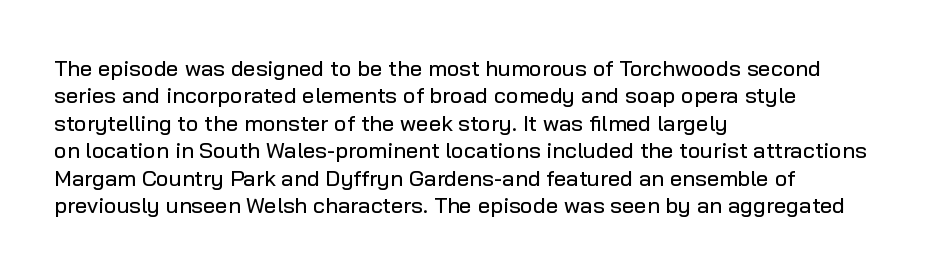
The image shows 22 px text type, upright; set left-aligned, normal line spacing (1.25x), normal letter spacing, not underlined.
